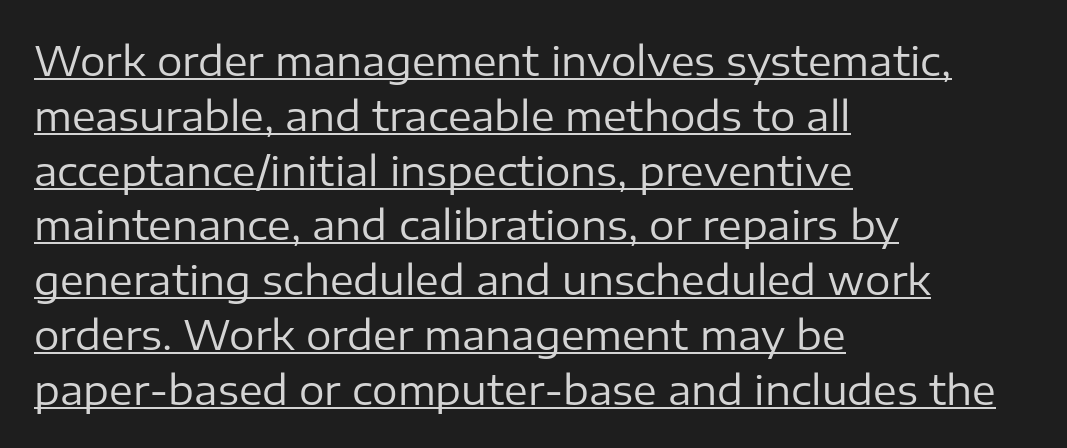
The image shows 40 px regular-weight sans-serif type, upright; set left-aligned, normal line spacing (1.37x), normal letter spacing, underlined; low stroke contrast and a medium x-height.
